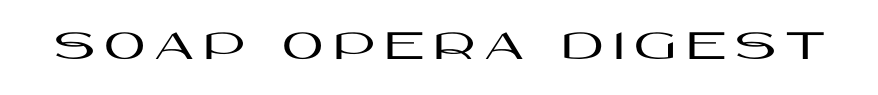
The image shows 45 px wide sans-serif type, upright; set unusually wide letter spacing (+0.21 em), not underlined; high stroke contrast and a large x-height.
